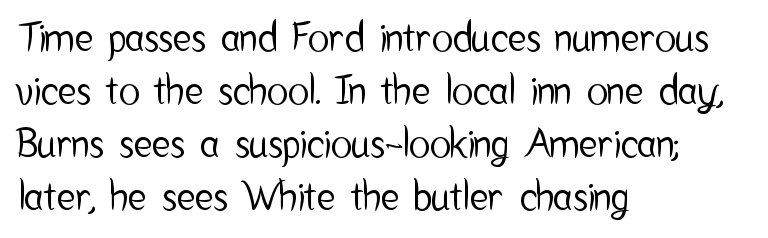
The image shows 39 px condensed sans-serif type, upright; set left-aligned, normal line spacing (1.36x), normal letter spacing, not underlined; low stroke contrast and a medium x-height.
